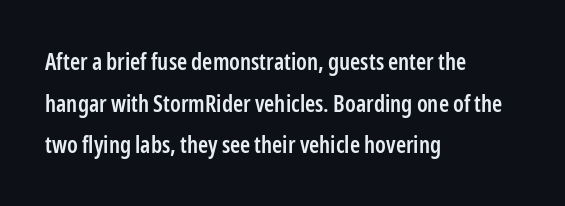
Q: Is the text bold? A: Semi-bold.
Q: Is the text italic (slanted)? A: No, it is upright.
Q: Is the text underlined? A: No.
Q: How is the paragraph aligned? A: Left-aligned.
Q: Is the spacing between letters normal or unusually wide? A: Normal.
